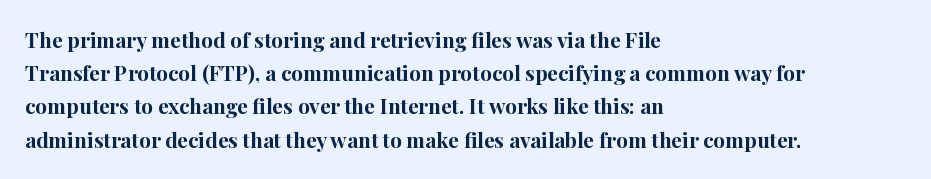
{"italic": "no", "bold": "yes", "underline": "no", "align": "left", "line_spacing": "normal", "line_spacing_ratio": 1.58, "letter_spacing": "normal", "letter_spacing_em": 0.0, "glyph_px": 21}
